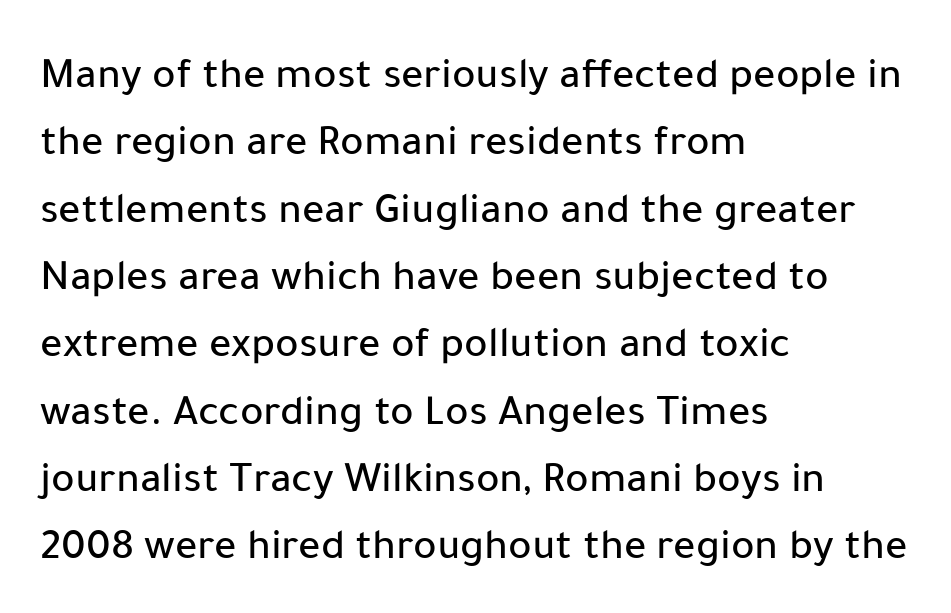
Q: Is the text italic (slanted)? A: No, it is upright.
Q: Is the typeface a serif or a sans-serif typeface? A: Sans-serif.
Q: Is the text underlined? A: No.
Q: How is the paragraph aligned? A: Left-aligned.
Q: Is the spacing between letters normal or unusually wide? A: Normal.
Q: Is the spacing between lines tight, normal or loose? A: Normal.
Q: Width (condensed, normal, or wide)? A: Normal.
Q: Stroke contrast? A: Low.
Q: x-height? A: Medium.
Q: Monospaced? A: No.
